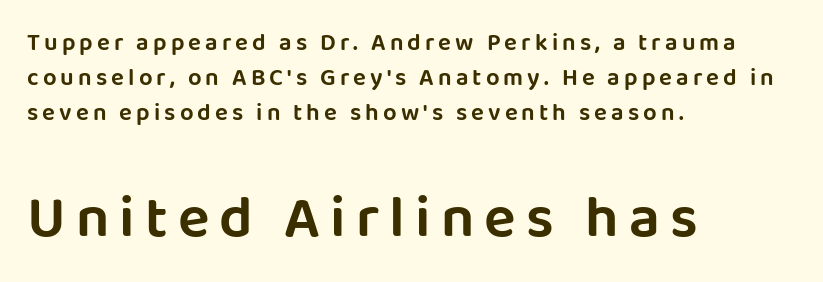
Underline: absent. Teacher's note: observe the even left margin — that is flush-left alignment. Do the characters align in a grid? No, the font is proportional. In terms of letterform style, serifs are entirely absent.
